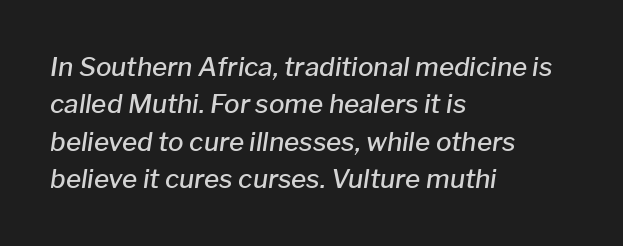
The lines sit at an ordinary, default distance from one another. Check the space under the baseline: it is left empty. All the whitespace from short lines collects on the right. Here the glyphs are tracked normally, forming tight word shapes.
